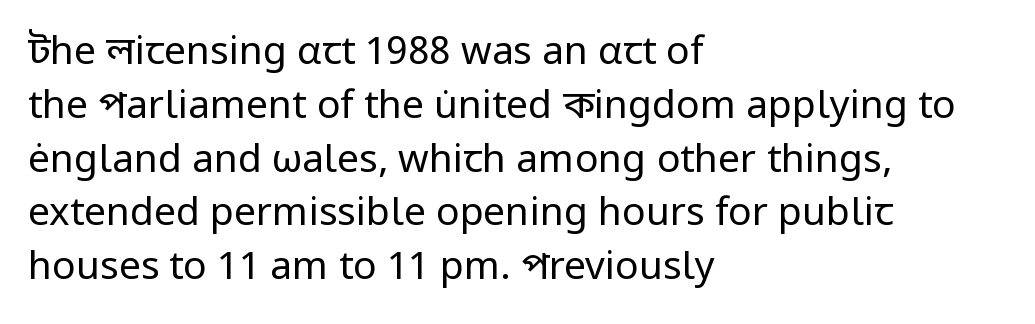
{"serif": "no", "italic": "no", "bold": "no", "weight": "regular", "width": "normal", "stroke_contrast": "low", "x_height": "medium", "monospaced": "no", "underline": "no", "align": "left", "line_spacing": "normal", "line_spacing_ratio": 1.38, "letter_spacing": "normal", "letter_spacing_em": 0.0, "glyph_px": 39}
